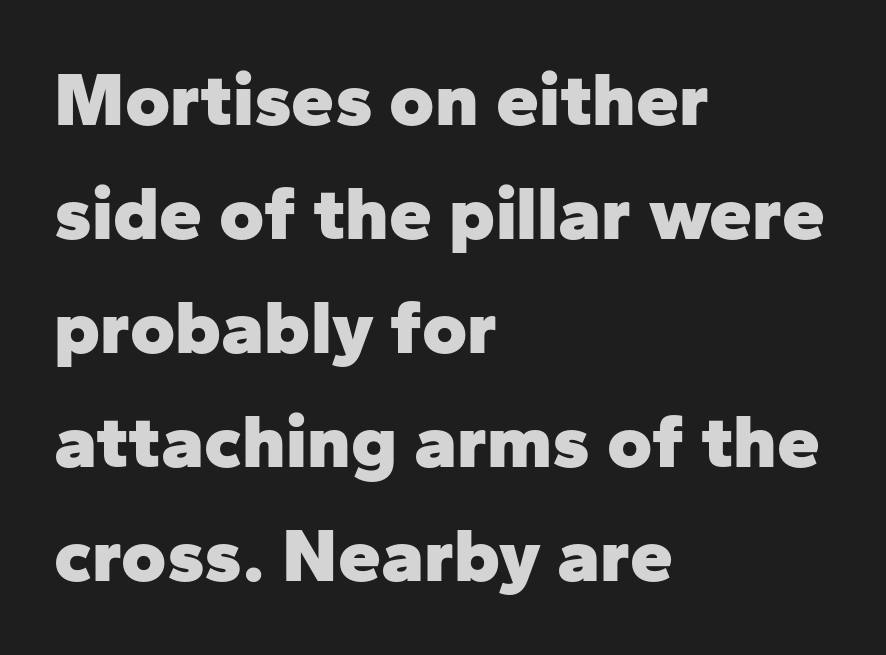
Q: Is the text bold? A: Yes.
Q: Is the text italic (slanted)? A: No, it is upright.
Q: Is the typeface a serif or a sans-serif typeface? A: Sans-serif.
Q: Is the text underlined? A: No.
Q: How is the paragraph aligned? A: Left-aligned.
Q: Is the spacing between letters normal or unusually wide? A: Normal.
Q: Is the spacing between lines tight, normal or loose? A: Normal.
Q: Width (condensed, normal, or wide)? A: Normal.
Q: Stroke contrast? A: Low.
Q: x-height? A: Medium.
Q: Monospaced? A: No.
